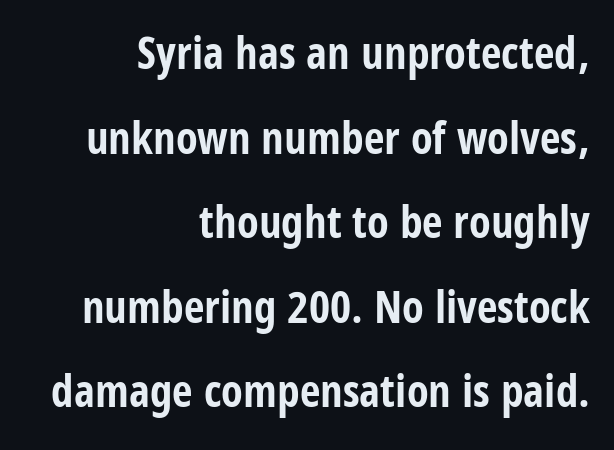
Each word holds together tightly as a unit, with standard inter-letter gaps. Serifs: no, the terminals of the letterforms are clean. Think of a printed novel: that variable character pitch is what you see here. Check the space under the baseline: it is left empty.
